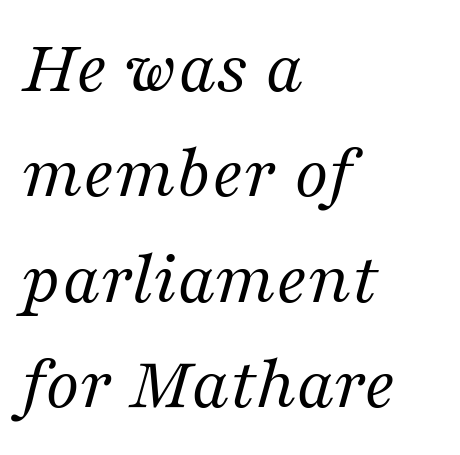
Is this a fixed-width face? No — the glyphs have proportional, varying widths. The words here are not underlined. These glyphs show unthickened strokes, regular width or finer. The letters carry serifs — small finishing strokes at the ends of their stems. Notice how the stems are inclined rather than vertical — that's the hallmark of italics.
